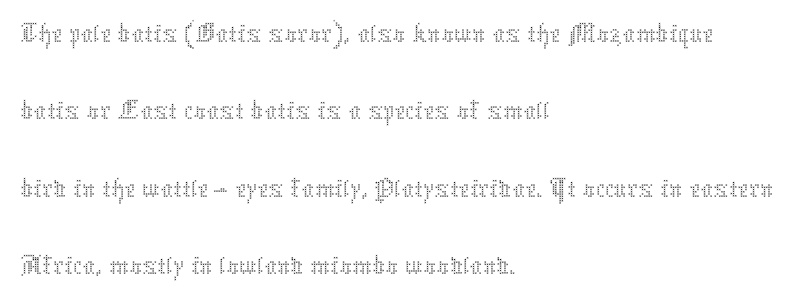
{"italic": "no", "bold": "no", "weight": "thin", "width": "normal", "stroke_contrast": "medium", "x_height": "medium", "monospaced": "no", "underline": "no", "align": "left", "line_spacing": "normal", "line_spacing_ratio": 1.25, "letter_spacing": "normal", "letter_spacing_em": 0.0, "glyph_px": 62}
